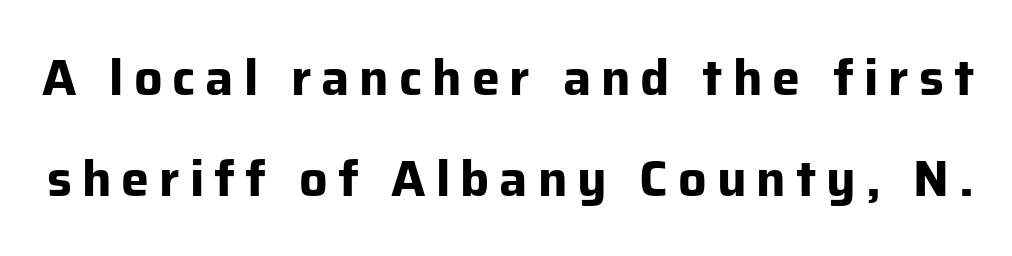
Q: Is the text bold? A: Yes.
Q: Is the text italic (slanted)? A: No, it is upright.
Q: Is the typeface a serif or a sans-serif typeface? A: Sans-serif.
Q: Is the text underlined? A: No.
Q: Is the spacing between letters normal or unusually wide? A: Unusually wide.
Q: Is the spacing between lines tight, normal or loose? A: Loose.
Q: Width (condensed, normal, or wide)? A: Normal.
Q: Stroke contrast? A: Low.
Q: x-height? A: Medium.
Q: Monospaced? A: No.
